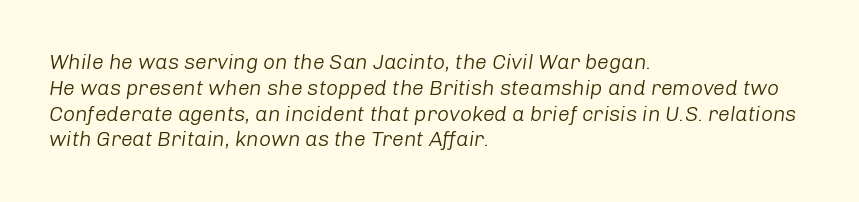
{"italic": "yes", "lean": "right", "slant_degrees": 8, "bold": "no", "underline": "no", "align": "left", "line_spacing_ratio": 1.23, "letter_spacing": "normal", "letter_spacing_em": 0.0, "glyph_px": 21}
